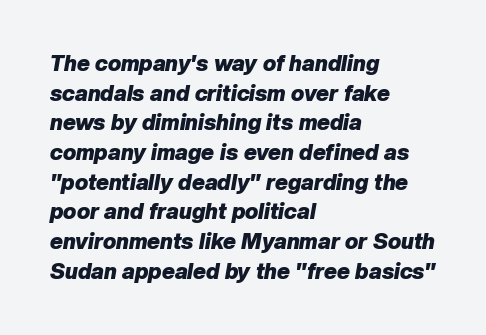
The image shows 22 px bold type, italic (leaning right); set left-aligned, normal line spacing (1.35x), normal letter spacing, not underlined.
